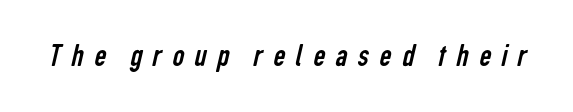
The horizontal fit of the characters is loose and conspicuously gappy. The zone under the glyphs is completely vacant. Bold? No — there's no thickening of the strokes. Think of a printed novel: that variable character pitch is what you see here. Grotesque or geometric, the face here clearly has no serifs.
